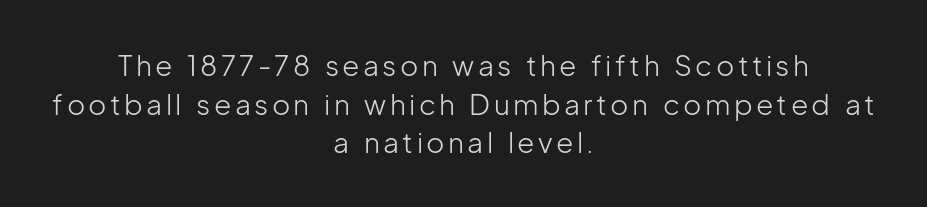
Q: Is the text bold? A: No.
Q: Is the text italic (slanted)? A: No, it is upright.
Q: Is the typeface a serif or a sans-serif typeface? A: Sans-serif.
Q: Is the text underlined? A: No.
Q: How is the paragraph aligned? A: Centered.
Q: Is the spacing between lines tight, normal or loose? A: Normal.
Q: Width (condensed, normal, or wide)? A: Normal.
Q: Stroke contrast? A: Low.
Q: x-height? A: Medium.
Q: Monospaced? A: No.
